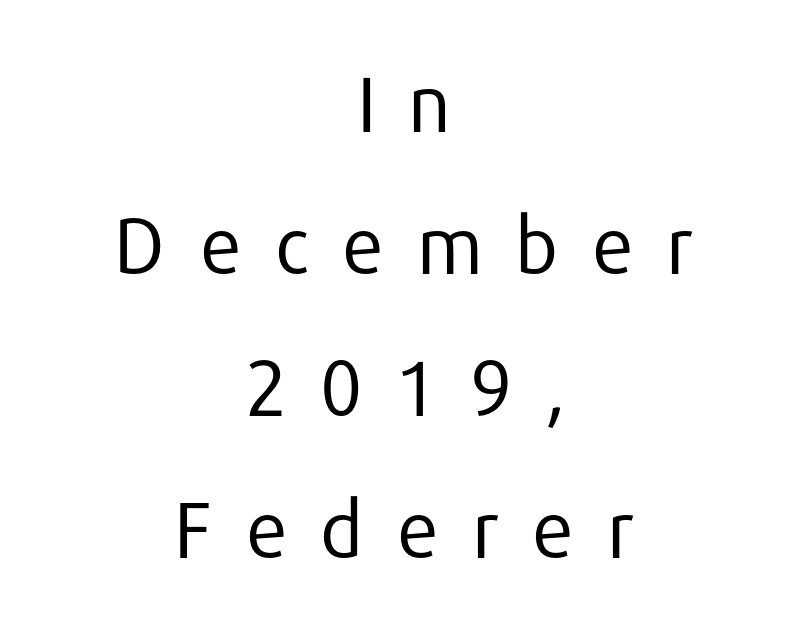
{"serif": "no", "italic": "no", "bold": "no", "weight": "regular", "width": "normal", "stroke_contrast": "low", "x_height": "medium", "monospaced": "no", "underline": "no", "align": "center", "line_spacing_ratio": 1.82, "letter_spacing": "wide", "letter_spacing_em": 0.4, "glyph_px": 78}
